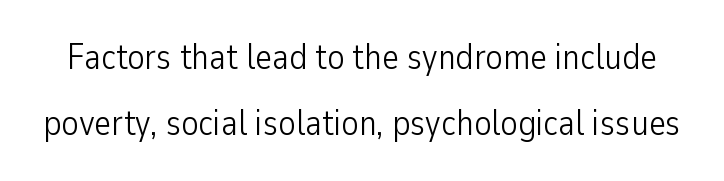
{"serif": "no", "italic": "no", "bold": "no", "weight": "light", "width": "condensed", "stroke_contrast": "low", "x_height": "medium", "monospaced": "no", "underline": "no", "line_spacing_ratio": 1.84, "letter_spacing": "normal", "letter_spacing_em": 0.0, "glyph_px": 36}
